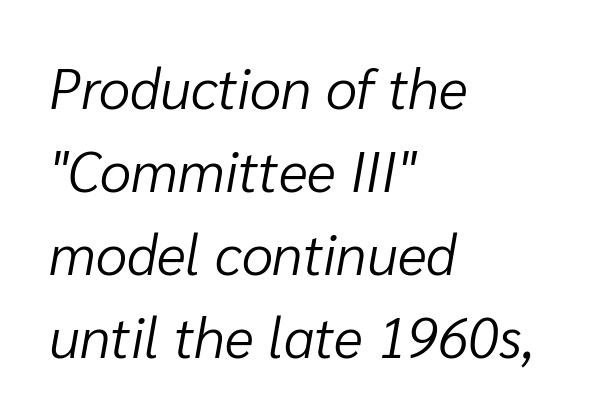
The image shows 56 px light type, italic (leaning right); set left-aligned, normal line spacing (1.48x), normal letter spacing, not underlined; low stroke contrast and a medium x-height.
